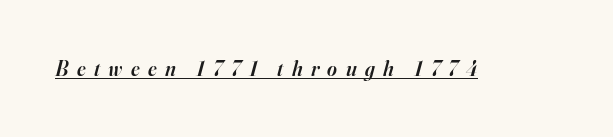
The image shows 21 px text type, italic (leaning right); set unusually wide letter spacing (+0.4 em), underlined.
